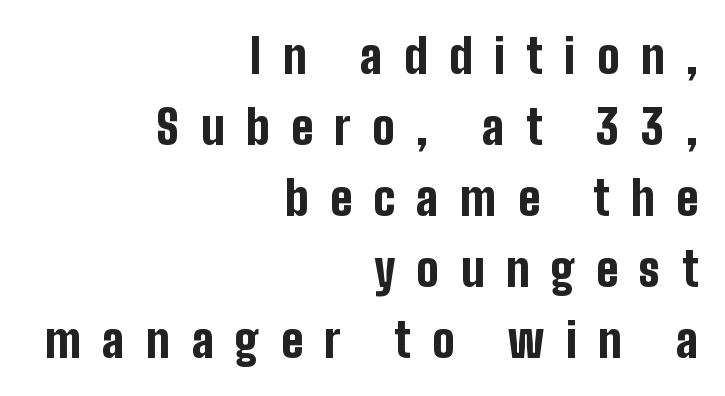
Q: Is the text bold? A: Yes.
Q: Is the text italic (slanted)? A: No, it is upright.
Q: Is the typeface a serif or a sans-serif typeface? A: Sans-serif.
Q: Is the text underlined? A: No.
Q: How is the paragraph aligned? A: Right-aligned.
Q: Is the spacing between letters normal or unusually wide? A: Unusually wide.
Q: Is the spacing between lines tight, normal or loose? A: Normal.
Q: Width (condensed, normal, or wide)? A: Condensed.
Q: Stroke contrast? A: Low.
Q: x-height? A: Medium.
Q: Monospaced? A: No.
